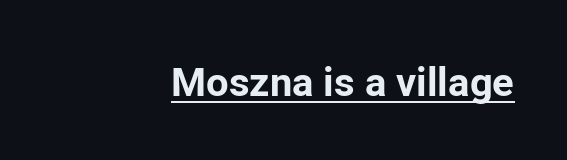
{"serif": "no", "italic": "no", "bold": "yes", "weight": "bold", "width": "normal", "stroke_contrast": "low", "x_height": "medium", "monospaced": "no", "underline": "yes", "align": "right", "letter_spacing": "normal", "letter_spacing_em": 0.0, "glyph_px": 40}
